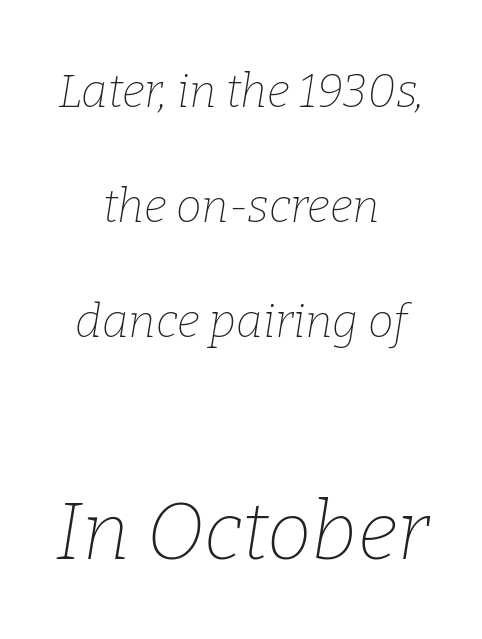
Spacing verdict: proportional, widths tailored to each character. The text was rendered using a seriffed face with decorative stroke endings. There's an unmistakable incline to the writing here. This rendering features lettering with no underline.
